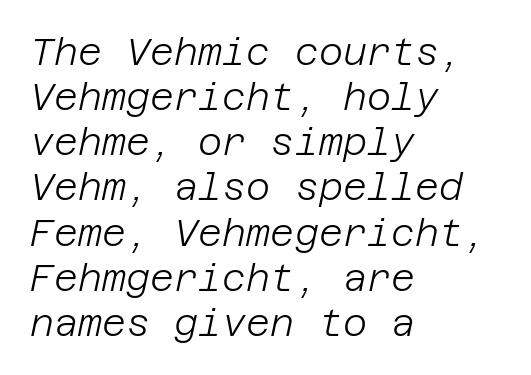
Anything drawn beneath the words? Only blank space. Short note: letters normally spaced. Think standard paragraph weight, or any step lighter than that. The lettering tilts uniformly, giving the passage an italic look. In CSS terms this would be text-align: left.
